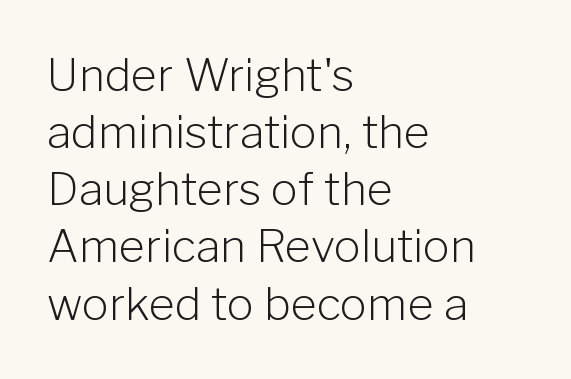
The image shows 45 px light sans-serif type, upright; set left-aligned, normal line spacing (1.27x), normal letter spacing, not underlined; low stroke contrast and a medium x-height.
